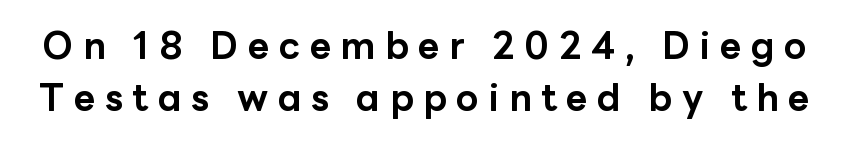
{"serif": "no", "italic": "no", "bold": "yes", "weight": "bold", "width": "normal", "stroke_contrast": "low", "x_height": "medium", "monospaced": "no", "underline": "no", "line_spacing": "normal", "line_spacing_ratio": 1.4, "letter_spacing": "wide", "letter_spacing_em": 0.26, "glyph_px": 37}
